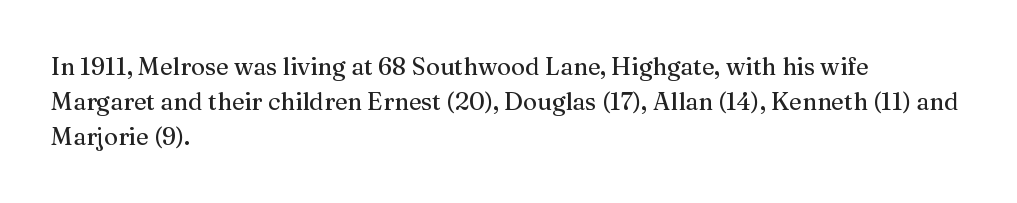
This sample keeps an unexceptional amount of space between lines. These lines keep a tight, regular rhythm from letter to letter. Every stem runs plumb, perpendicular to the baseline. Reading down the block, your eye returns to a fixed left position each line. The string is rendered with underlining switched off.
